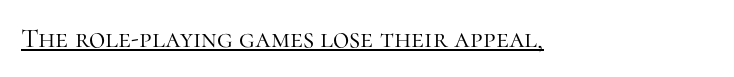
The letters carry serifs — small finishing strokes at the ends of their stems. Rendered with straight, roman letterforms. Nothing unusual about the tracking: characters are spaced as the font intends. Stroke mass is kept to a normal reading level or below. Decoration check: the copy is underlined.
